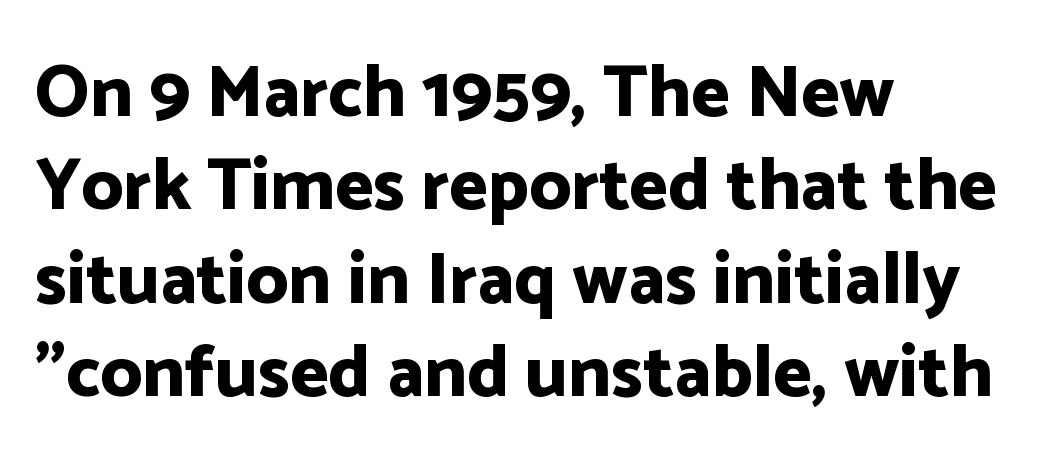
Q: Is the text bold? A: Yes.
Q: Is the text italic (slanted)? A: No, it is upright.
Q: Is the typeface a serif or a sans-serif typeface? A: Sans-serif.
Q: Is the text underlined? A: No.
Q: How is the paragraph aligned? A: Left-aligned.
Q: Is the spacing between letters normal or unusually wide? A: Normal.
Q: Is the spacing between lines tight, normal or loose? A: Normal.
Q: Width (condensed, normal, or wide)? A: Normal.
Q: Stroke contrast? A: Low.
Q: x-height? A: Medium.
Q: Monospaced? A: No.
